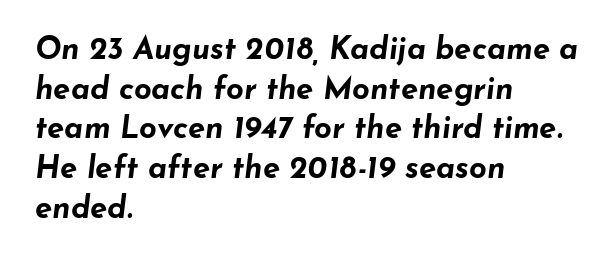
Q: Is the text bold? A: Yes.
Q: Is the text italic (slanted)? A: Yes, it leans right by about 7 degrees.
Q: Is the text underlined? A: No.
Q: How is the paragraph aligned? A: Left-aligned.
Q: Is the spacing between letters normal or unusually wide? A: Normal.
Q: Is the spacing between lines tight, normal or loose? A: Normal.
Q: Width (condensed, normal, or wide)? A: Wide.
Q: Stroke contrast? A: Low.
Q: x-height? A: Small.
Q: Monospaced? A: No.
